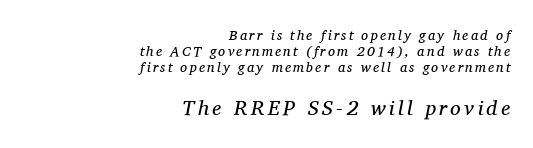
{"italic": "yes", "lean": "right", "slant_degrees": 11, "bold": "no", "underline": "no", "align": "right", "line_spacing_ratio": 1.16, "larger_block": "second", "size_ratio": 1.5, "glyph_px": 21}
